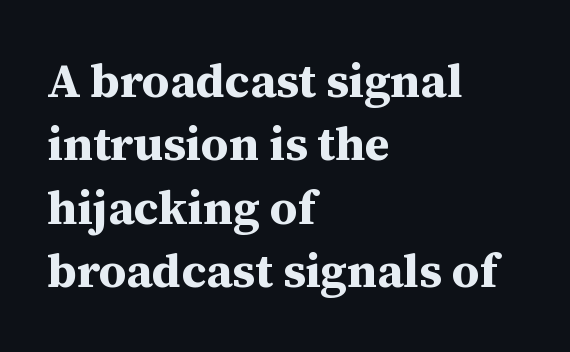
The image shows 48 px bold serif type, upright; set left-aligned, normal line spacing (1.32x), normal letter spacing, not underlined; medium stroke contrast and a medium x-height.
